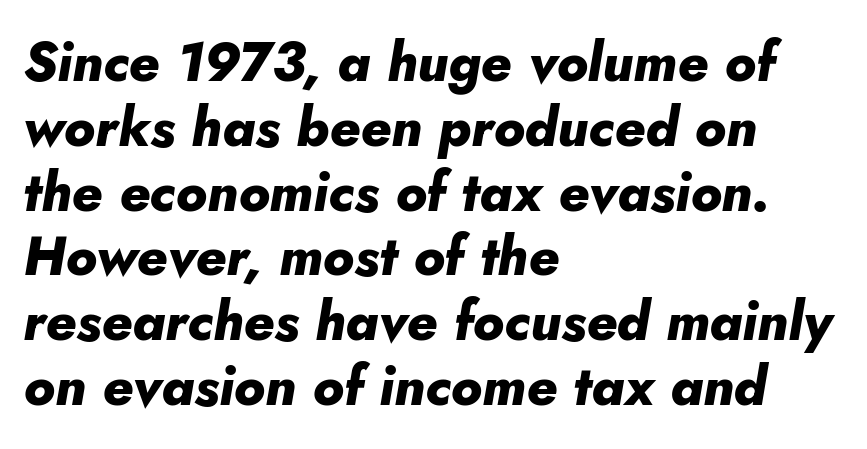
Q: Is the text bold? A: Yes.
Q: Is the text italic (slanted)? A: Yes, it leans right by about 5 degrees.
Q: Is the text underlined? A: No.
Q: How is the paragraph aligned? A: Left-aligned.
Q: Is the spacing between letters normal or unusually wide? A: Normal.
Q: Width (condensed, normal, or wide)? A: Normal.
Q: Stroke contrast? A: Low.
Q: x-height? A: Small.
Q: Monospaced? A: No.
